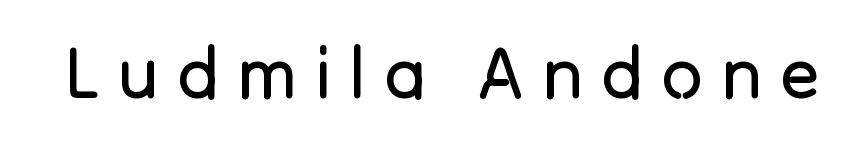
The passage shown has open, widely tracked lettering throughout. Style check: upright. Weight: not bold — regular or lighter. Check where the strokes stop: nothing finishes them off — pure sans.
